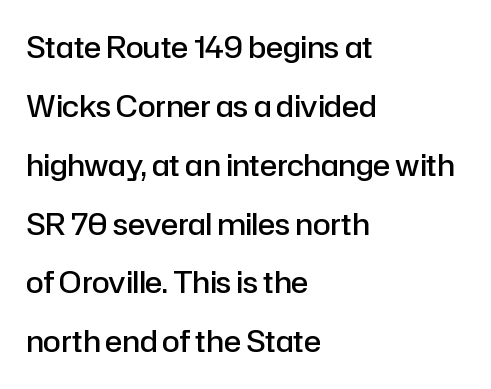
Q: Is the text bold? A: Semi-bold.
Q: Is the text italic (slanted)? A: No, it is upright.
Q: Is the typeface a serif or a sans-serif typeface? A: Sans-serif.
Q: Is the text underlined? A: No.
Q: How is the paragraph aligned? A: Left-aligned.
Q: Is the spacing between letters normal or unusually wide? A: Normal.
Q: Is the spacing between lines tight, normal or loose? A: Loose.
Q: Width (condensed, normal, or wide)? A: Normal.
Q: Stroke contrast? A: Low.
Q: x-height? A: Medium.
Q: Monospaced? A: No.
